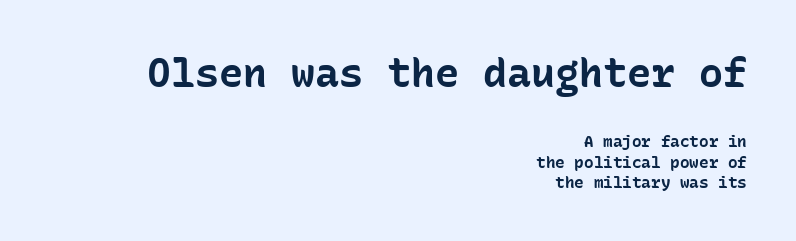
{"serif": "no", "italic": "no", "bold": "yes", "weight": "bold", "width": "normal", "stroke_contrast": "low", "x_height": "medium", "monospaced": "yes", "underline": "no", "align": "right", "line_spacing": "normal", "line_spacing_ratio": 1.26, "letter_spacing": "normal", "letter_spacing_em": 0.0, "larger_block": "first", "size_ratio": 2.5, "glyph_px": 40}
